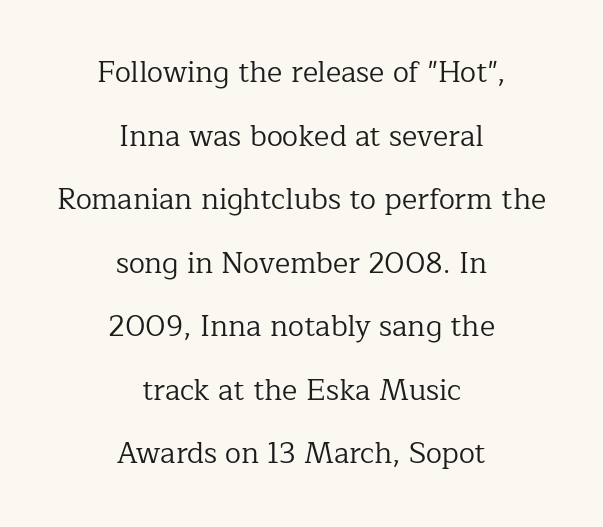
{"serif": "yes", "italic": "no", "bold": "no", "weight": "regular", "width": "normal", "stroke_contrast": "low", "x_height": "medium", "monospaced": "no", "underline": "no", "align": "center", "line_spacing": "loose", "line_spacing_ratio": 2.19, "letter_spacing": "normal", "letter_spacing_em": 0.0, "glyph_px": 29}
